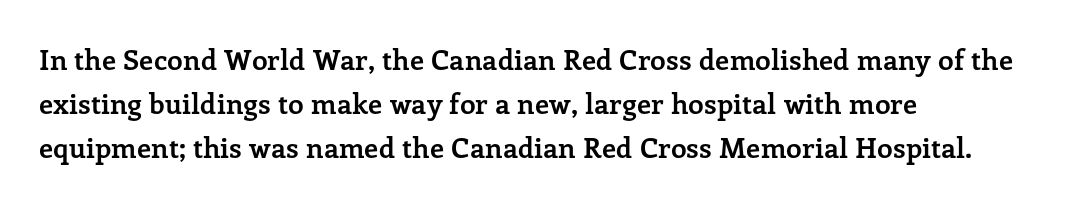
{"serif": "yes", "italic": "no", "bold": "yes", "weight": "semibold", "width": "normal", "stroke_contrast": "low", "x_height": "medium", "monospaced": "no", "underline": "no", "align": "left", "line_spacing": "normal", "line_spacing_ratio": 1.57, "letter_spacing": "normal", "letter_spacing_em": 0.0, "glyph_px": 28}
